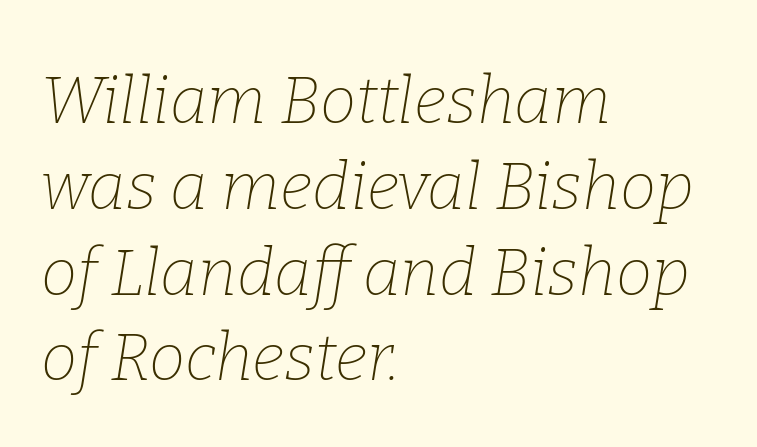
Q: Is the text bold? A: No.
Q: Is the text italic (slanted)? A: Yes, it leans right by about 9 degrees.
Q: Is the typeface a serif or a sans-serif typeface? A: Serif.
Q: Is the text underlined? A: No.
Q: How is the paragraph aligned? A: Left-aligned.
Q: Is the spacing between letters normal or unusually wide? A: Normal.
Q: Is the spacing between lines tight, normal or loose? A: Normal.
Q: Width (condensed, normal, or wide)? A: Normal.
Q: Stroke contrast? A: Low.
Q: x-height? A: Medium.
Q: Monospaced? A: No.
